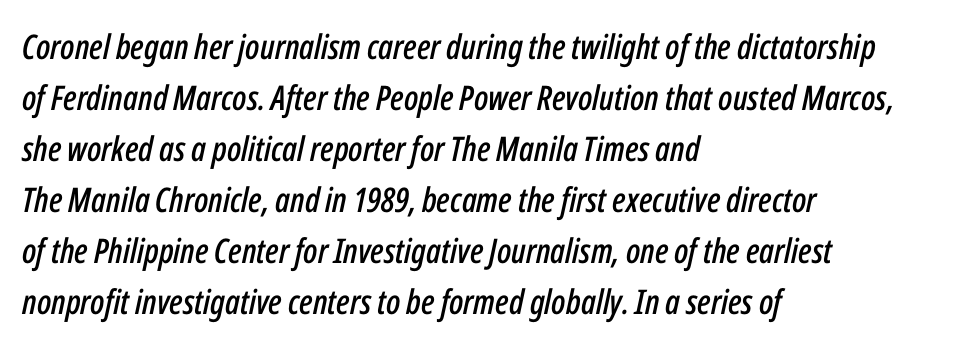
The rendering uses natural spacing where letterforms have individual widths. The passage shown has conventional tracking throughout. Looking at the ascenders, they clearly lean. Each row of text sits above clean, open space. Is there much room between lines? A standard amount, neither cramped nor airy. If you drew a ruler down the left edge, every line would touch it.
